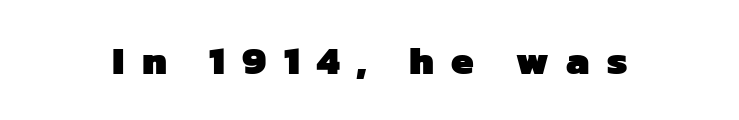
Q: Is the text bold? A: Yes.
Q: Is the typeface a serif or a sans-serif typeface? A: Sans-serif.
Q: Is the text underlined? A: No.
Q: Is the spacing between letters normal or unusually wide? A: Unusually wide.
Q: Width (condensed, normal, or wide)? A: Normal.
Q: Stroke contrast? A: Low.
Q: x-height? A: Medium.
Q: Monospaced? A: No.
